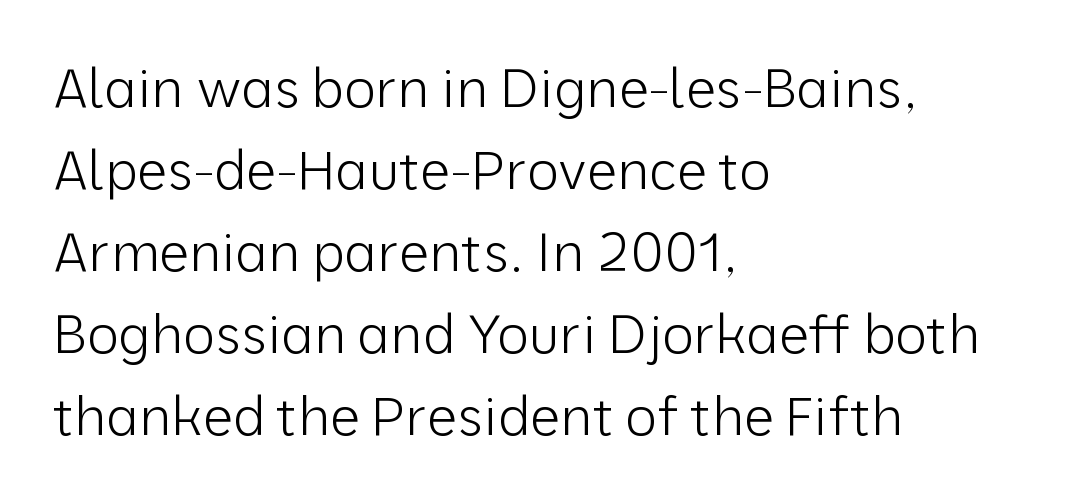
Q: Is the text bold? A: No.
Q: Is the text italic (slanted)? A: No, it is upright.
Q: Is the typeface a serif or a sans-serif typeface? A: Sans-serif.
Q: Is the text underlined? A: No.
Q: How is the paragraph aligned? A: Left-aligned.
Q: Is the spacing between letters normal or unusually wide? A: Normal.
Q: Is the spacing between lines tight, normal or loose? A: Normal.
Q: Width (condensed, normal, or wide)? A: Normal.
Q: Stroke contrast? A: Low.
Q: x-height? A: Medium.
Q: Monospaced? A: No.
